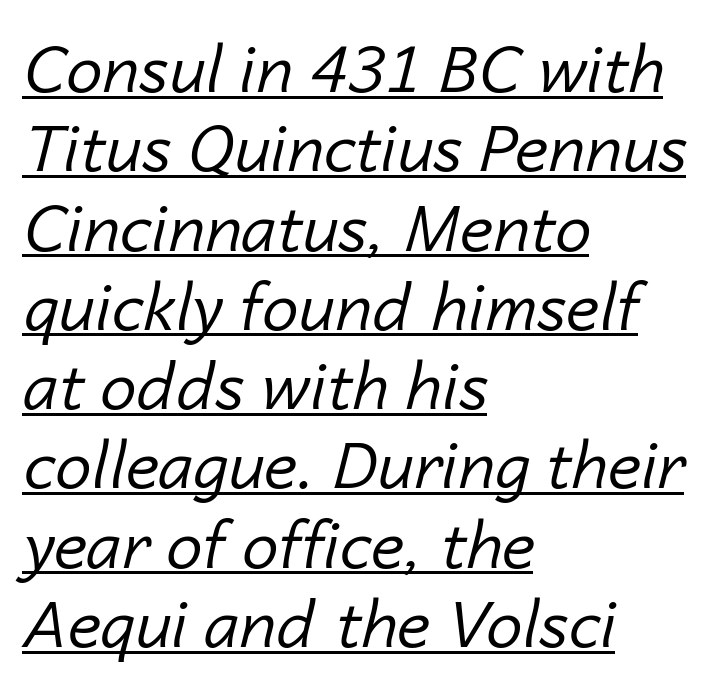
{"italic": "yes", "lean": "right", "slant_degrees": 14, "bold": "no", "weight": "regular", "width": "normal", "stroke_contrast": "low", "x_height": "medium", "monospaced": "no", "underline": "yes", "align": "left", "line_spacing_ratio": 1.22, "letter_spacing": "normal", "letter_spacing_em": 0.0, "glyph_px": 65}
